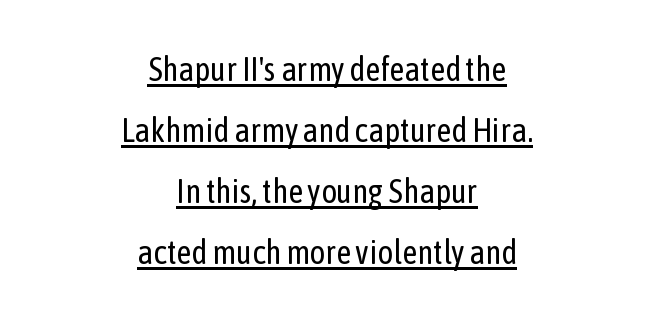
The image shows 33 px regular-weight, condensed sans-serif type, upright; set centered, line spacing 1.85x, normal letter spacing, underlined; low stroke contrast and a medium x-height.
